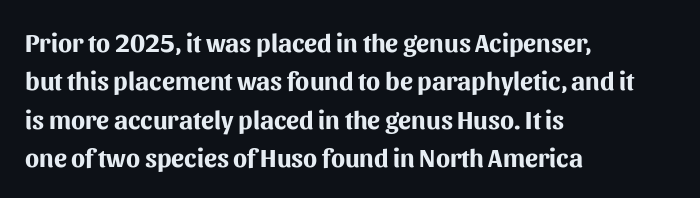
Q: Is the text bold? A: Yes.
Q: Is the text italic (slanted)? A: No, it is upright.
Q: Is the text underlined? A: No.
Q: How is the paragraph aligned? A: Left-aligned.
Q: Is the spacing between letters normal or unusually wide? A: Normal.
Q: Is the spacing between lines tight, normal or loose? A: Normal.
